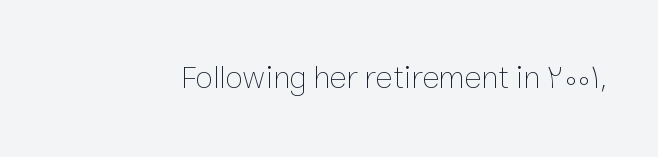
The image shows 32 px thin type, upright; set normal letter spacing, not underlined; low stroke contrast and a medium x-height.
